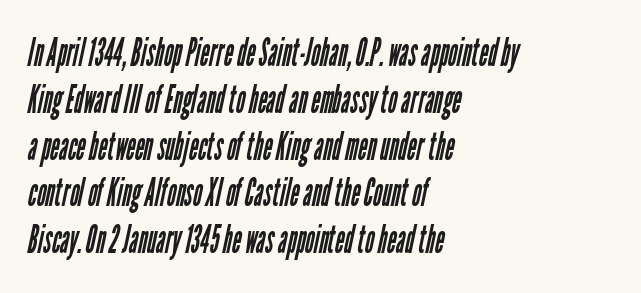
The image shows 39 px regular-weight, condensed sans-serif type; set left-aligned, line spacing 1.2x, normal letter spacing, not underlined; low stroke contrast and a medium x-height.
